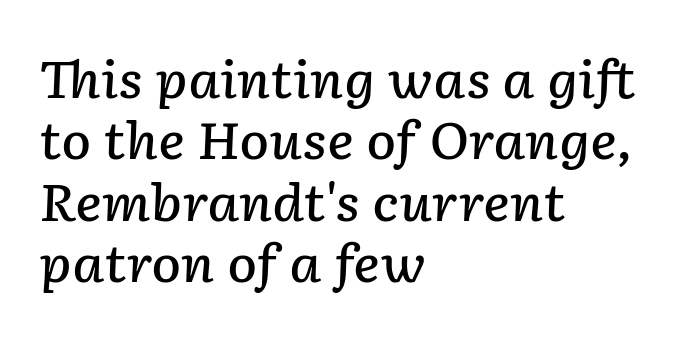
{"italic": "yes", "lean": "right", "slant_degrees": 2, "bold": "semi", "weight": "semibold", "width": "normal", "stroke_contrast": "low", "x_height": "medium", "monospaced": "no", "underline": "no", "align": "left", "line_spacing_ratio": 1.23, "letter_spacing": "normal", "letter_spacing_em": 0.0, "glyph_px": 50}
